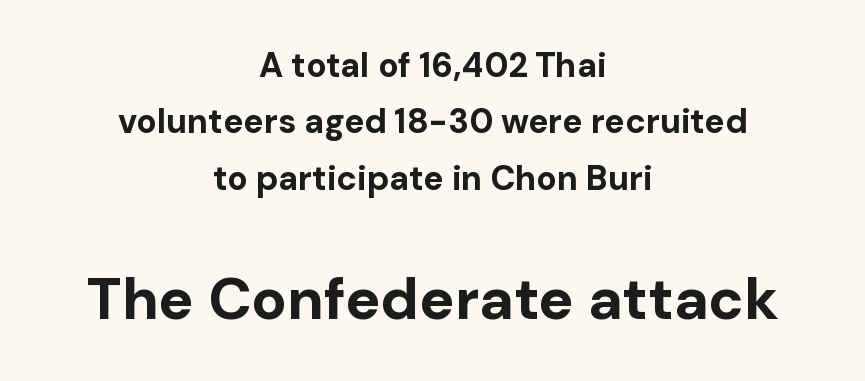
{"serif": "no", "italic": "no", "bold": "yes", "weight": "bold", "width": "normal", "stroke_contrast": "low", "x_height": "medium", "monospaced": "no", "underline": "no", "align": "center", "line_spacing": "normal", "line_spacing_ratio": 1.66, "letter_spacing": "normal", "letter_spacing_em": 0.0, "larger_block": "second", "size_ratio": 1.74, "glyph_px": 59}
